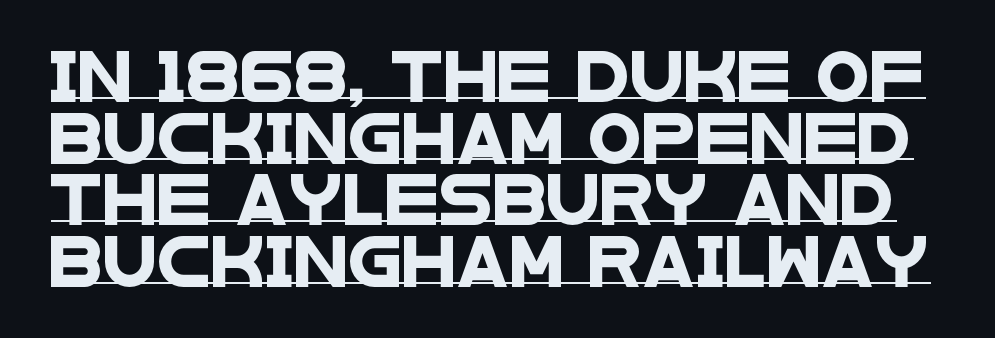
The image shows 49 px wide sans-serif type; set normal line spacing (1.26x), normal letter spacing, underlined; low stroke contrast and a large x-height.
